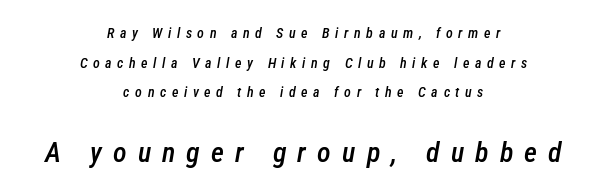
If you measured baseline to baseline, you'd find a long distance. Does extra space separate the letters? Yes, quite a lot of it. Type size steps up from the first block to the second. This rendering uses center alignment, leaving both contours irregular but symmetric. Just letters on the line, the space beneath them empty. Semibold letterforms, between regular and bold.
